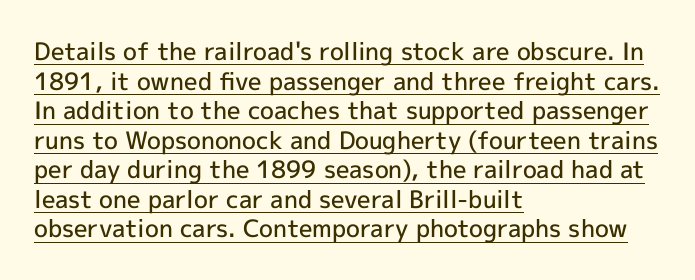
Q: Is the text bold? A: Semi-bold.
Q: Is the text italic (slanted)? A: No, it is upright.
Q: Is the text underlined? A: Yes.
Q: How is the paragraph aligned? A: Left-aligned.
Q: Is the spacing between letters normal or unusually wide? A: Normal.
